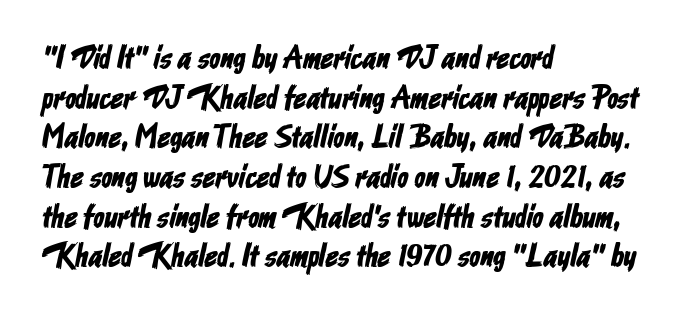
{"serif": "no", "width": "condensed", "stroke_contrast": "low", "x_height": "medium", "monospaced": "no", "underline": "no", "align": "left", "line_spacing_ratio": 1.24, "letter_spacing": "normal", "letter_spacing_em": 0.0, "glyph_px": 32}
